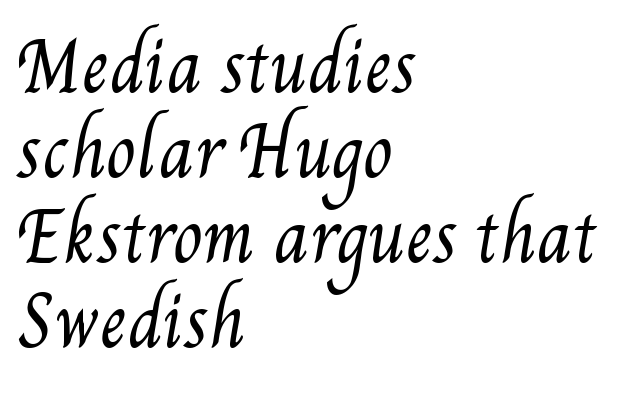
The image shows 68 px regular-weight, condensed type; set left-aligned, normal line spacing (1.25x), normal letter spacing, not underlined; medium stroke contrast and a small x-height.
